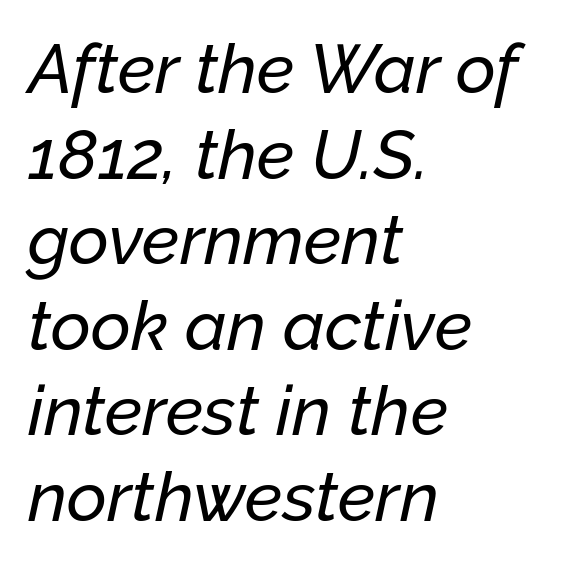
The lines in this sample share a left origin and differ only in where they stop. Proportional: the letters do not fall into vertical columns. The lettering tilts uniformly, giving the passage an italic look. No extra tracking has been applied to these lines. Letters rest on an invisible, unmarked baseline.
